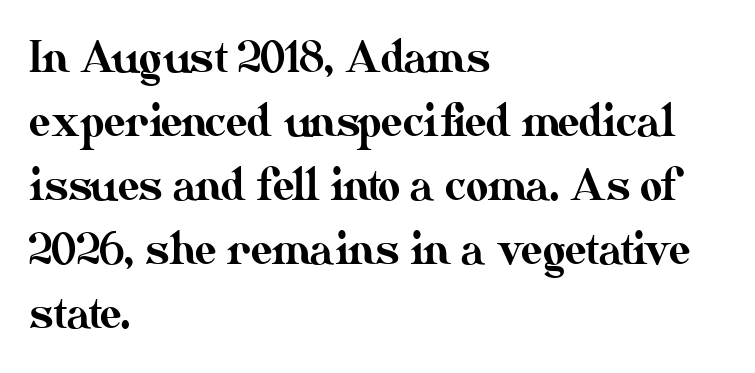
{"italic": "no", "width": "normal", "stroke_contrast": "medium", "x_height": "small", "monospaced": "no", "underline": "no", "align": "left", "line_spacing": "normal", "line_spacing_ratio": 1.49, "letter_spacing": "normal", "letter_spacing_em": 0.0, "glyph_px": 43}
